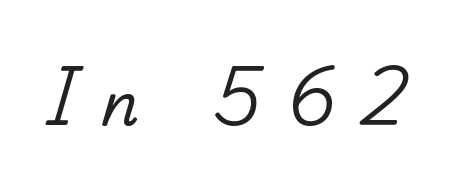
Q: Is the text bold? A: No.
Q: Is the typeface a serif or a sans-serif typeface? A: Serif.
Q: Is the text underlined? A: No.
Q: Is the spacing between letters normal or unusually wide? A: Unusually wide.
Q: Width (condensed, normal, or wide)? A: Normal.
Q: Stroke contrast? A: Low.
Q: x-height? A: Small.
Q: Monospaced? A: No.
